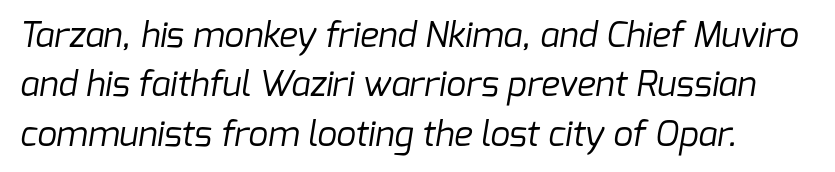
The image shows 35 px regular-weight sans-serif type; set normal line spacing (1.41x), normal letter spacing, not underlined; low stroke contrast and a medium x-height.
